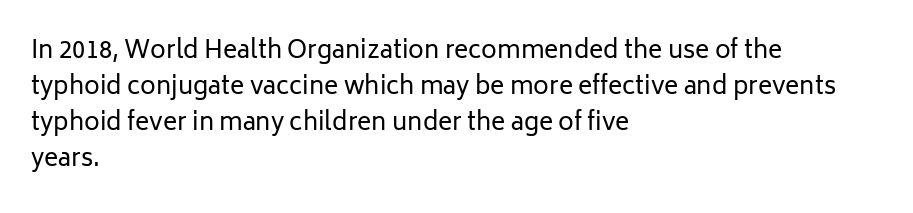
Q: Is the text bold? A: No.
Q: Is the text italic (slanted)? A: No, it is upright.
Q: Is the text underlined? A: No.
Q: How is the paragraph aligned? A: Left-aligned.
Q: Is the spacing between letters normal or unusually wide? A: Normal.
Q: Is the spacing between lines tight, normal or loose? A: Normal.
